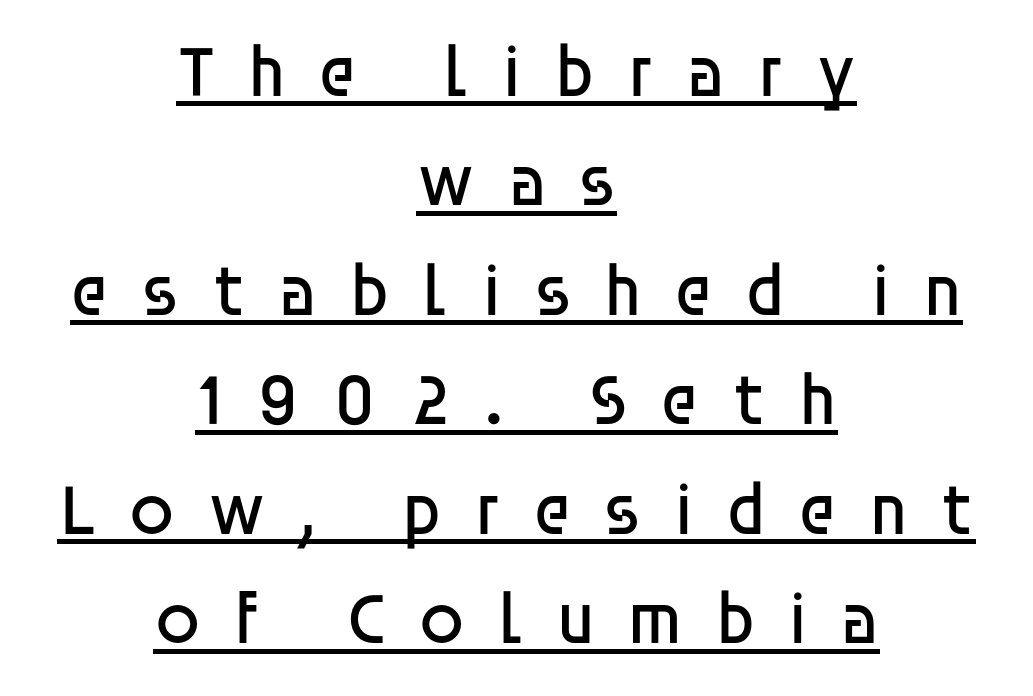
No chunkiness to these letters — they're not bold. Glance below the letters and you will spot a drawn line. These lines are composed in type without serifs. This sample uses an upright cut, with every glyph sitting square on the baseline. Interline gaps are of average width in this sample. The passage shown is typed in a proportional face where columns would drift.
